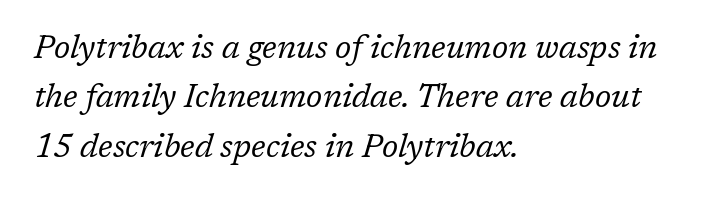
The image shows 32 px regular-weight serif type, italic (leaning right); set left-aligned, normal line spacing (1.54x), normal letter spacing, not underlined; low stroke contrast and a medium x-height.
